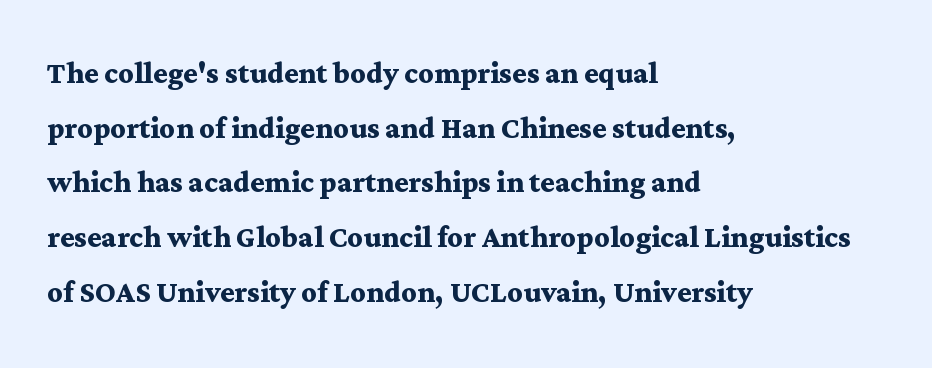
The image shows 38 px semibold, wide serif type, upright; set left-aligned, normal line spacing (1.44x), normal letter spacing, not underlined; medium stroke contrast and a medium x-height.
